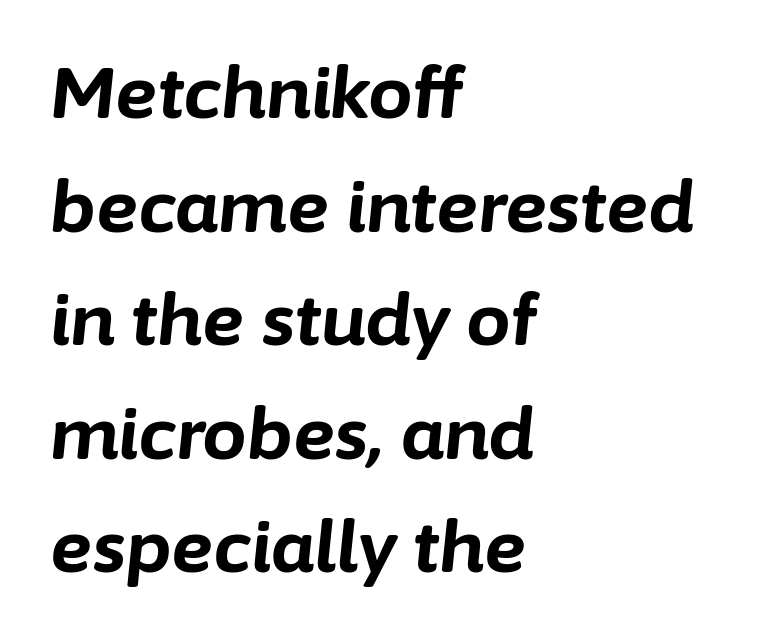
The image shows 71 px bold type, italic (leaning right); set left-aligned, normal line spacing (1.6x), normal letter spacing, not underlined; low stroke contrast and a medium x-height.
